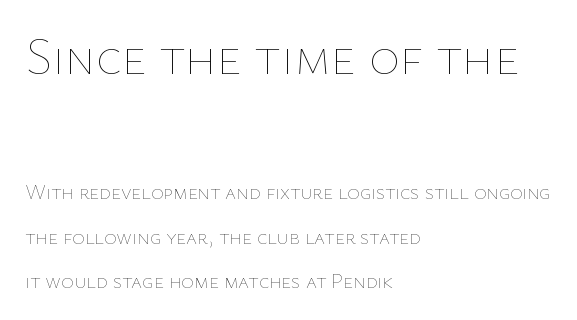
{"italic": "no", "bold": "no", "weight": "thin", "width": "normal", "stroke_contrast": "low", "x_height": "medium", "monospaced": "no", "underline": "no", "align": "left", "line_spacing": "loose", "line_spacing_ratio": 2.11, "letter_spacing": "normal", "letter_spacing_em": 0.0, "larger_block": "first", "size_ratio": 2.52, "glyph_px": 53}
